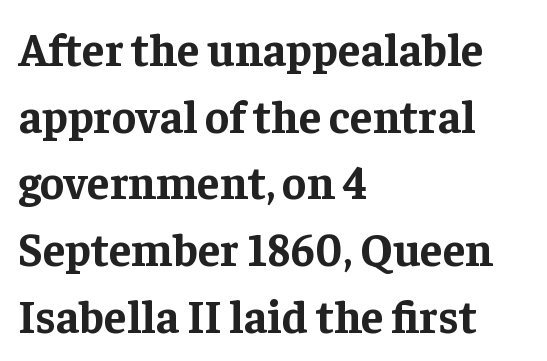
Observe the ordinary spacing: letters are neighbours, not strangers. Characters remain perfectly vertical along every line. Reading down the block, your eye returns to a fixed left position each line. Unlike a clean sans, this face finishes its strokes with serifs. The vertical gap from one line to the next is medium. You'd pick this weight for a headline — it's a proper bold.
